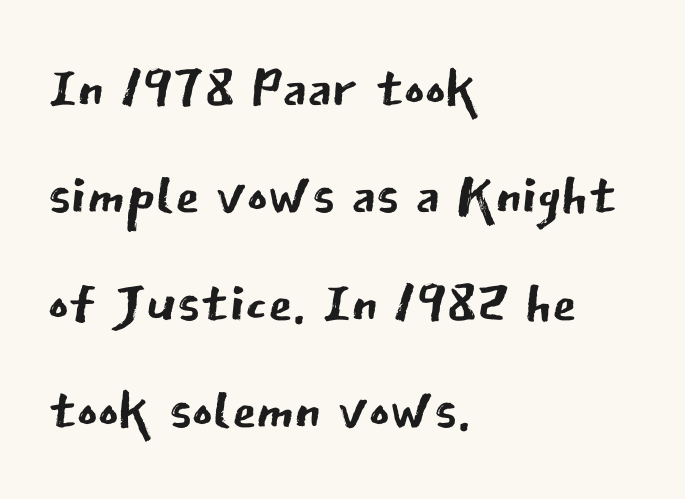
The image shows 79 px regular-weight sans-serif type, upright; set left-aligned, normal line spacing (1.36x), normal letter spacing, not underlined; low stroke contrast and a medium x-height.
